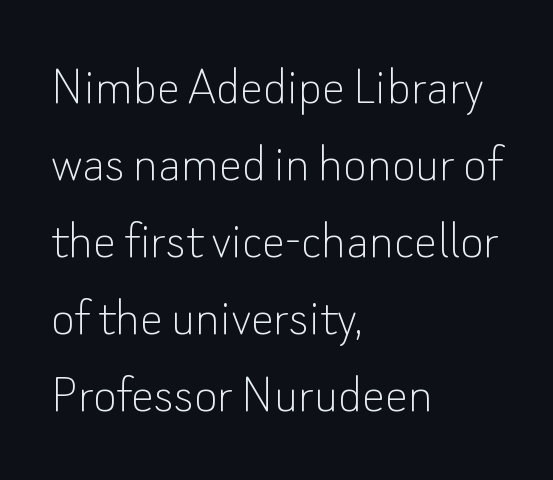
Upright lettering throughout. The strokes carry an ordinary text weight at most. Check the space under the baseline: it is left empty. Looks like regular typesetting: each glyph gets only the width it needs. Notice how descenders clear the ascenders below comfortably — that's standard leading. Grotesque or geometric, the face here clearly has no serifs.
